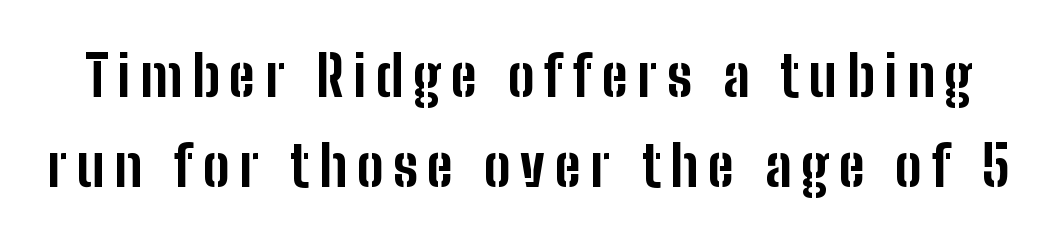
The image shows 56 px bold, condensed sans-serif type, upright; set normal line spacing (1.6x), not underlined; low stroke contrast and a medium x-height.
